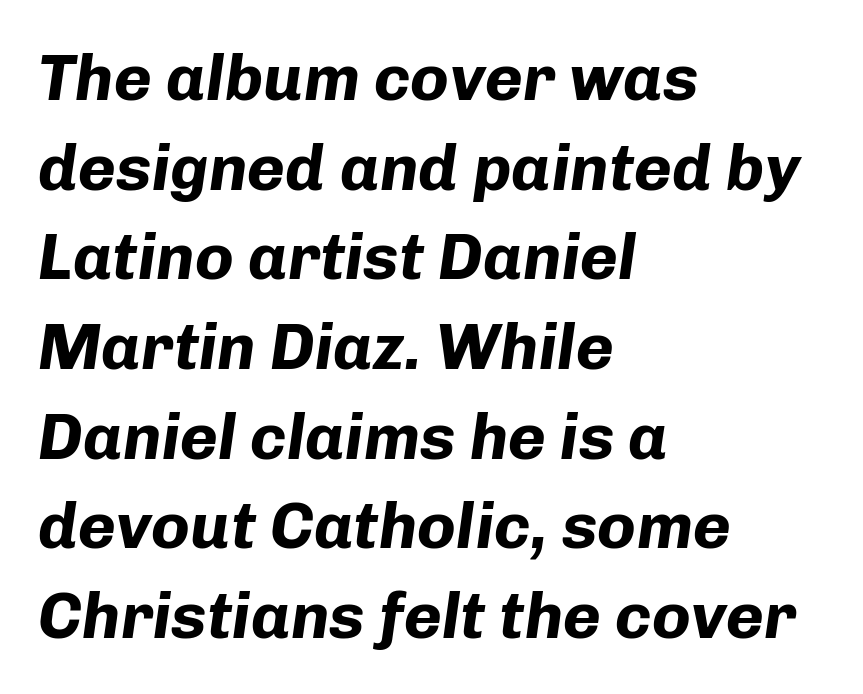
The image shows 65 px bold type, italic (leaning right); set left-aligned, normal line spacing (1.38x), normal letter spacing, not underlined; low stroke contrast and a medium x-height.
